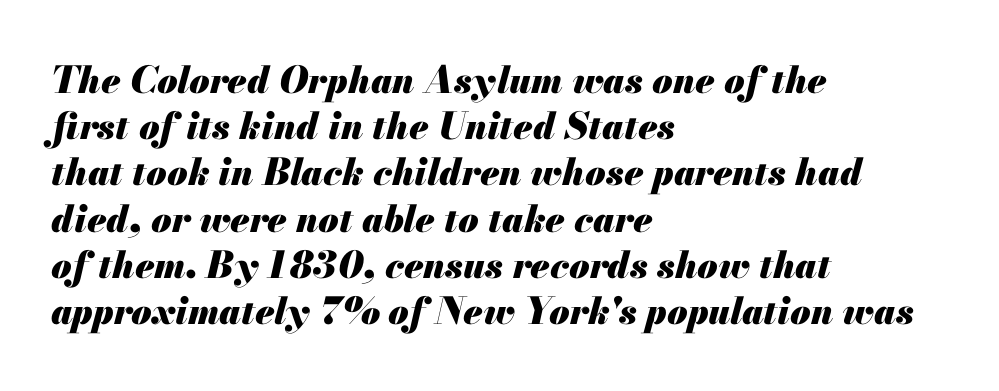
The image shows 37 px heavy type, italic (leaning right); set left-aligned, normal line spacing (1.25x), normal letter spacing, not underlined; medium stroke contrast and a small x-height.
